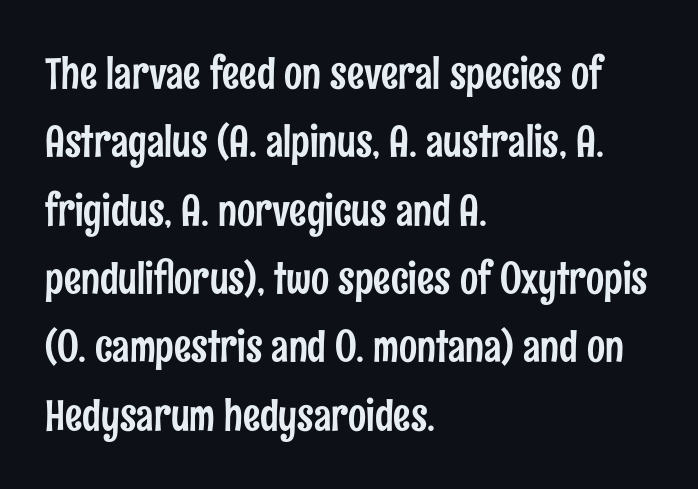
The image shows 43 px condensed sans-serif type, upright; set left-aligned, normal line spacing (1.59x), normal letter spacing, not underlined; low stroke contrast and a medium x-height.
